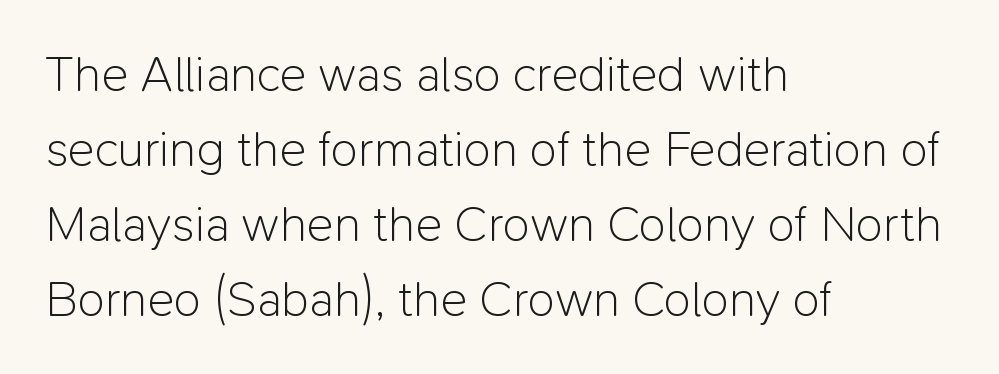
{"serif": "no", "italic": "no", "bold": "no", "weight": "light", "width": "normal", "stroke_contrast": "low", "x_height": "medium", "monospaced": "no", "underline": "no", "align": "left", "line_spacing": "normal", "line_spacing_ratio": 1.5, "letter_spacing": "normal", "letter_spacing_em": 0.0, "glyph_px": 50}
